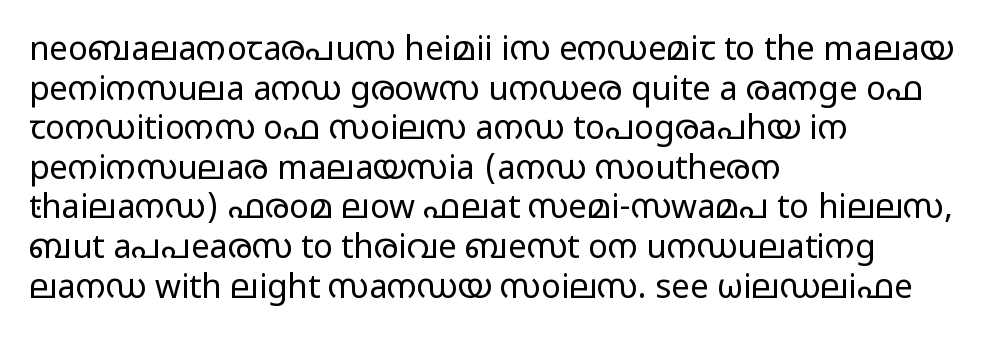
{"serif": "no", "italic": "no", "bold": "no", "weight": "regular", "width": "wide", "stroke_contrast": "low", "x_height": "medium", "monospaced": "no", "underline": "no", "align": "left", "line_spacing_ratio": 1.2, "letter_spacing": "normal", "letter_spacing_em": 0.0, "glyph_px": 33}
